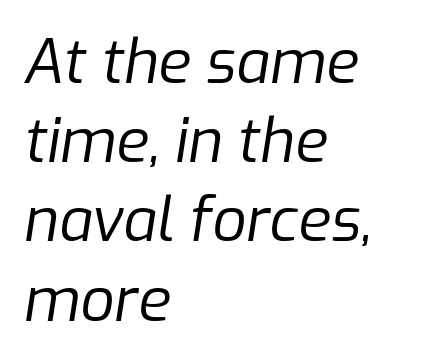
Characters follow at the spacing the type designer built in. Honestly, the row spacing looks completely unremarkable. Letters have the restrained weight of plain body copy at most. The letters advance in unequal steps, a hallmark of proportional type.
